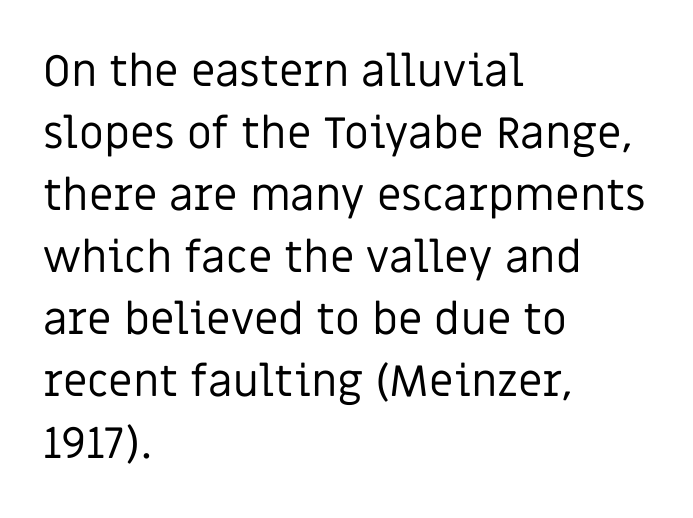
Is the type heavy? It reads as light-to-regular instead. The letters sit at their default tracking, neither squeezed nor spread. Honestly, there is no underline to notice here at all. Font category for this specimen: sans-serif.
